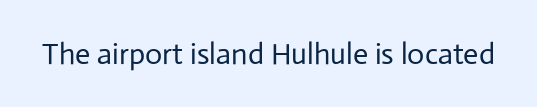
{"serif": "no", "italic": "no", "bold": "no", "weight": "regular", "width": "normal", "stroke_contrast": "low", "x_height": "medium", "monospaced": "no", "underline": "no", "letter_spacing": "normal", "letter_spacing_em": 0.0, "glyph_px": 30}
